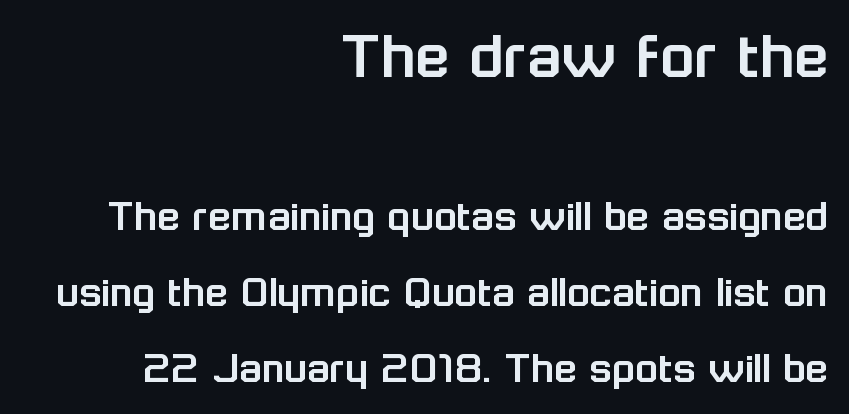
{"serif": "no", "italic": "no", "width": "normal", "stroke_contrast": "low", "x_height": "medium", "monospaced": "no", "underline": "no", "align": "right", "line_spacing": "normal", "line_spacing_ratio": 1.62, "letter_spacing": "normal", "letter_spacing_em": 0.0, "larger_block": "first", "size_ratio": 1.51, "glyph_px": 71}
